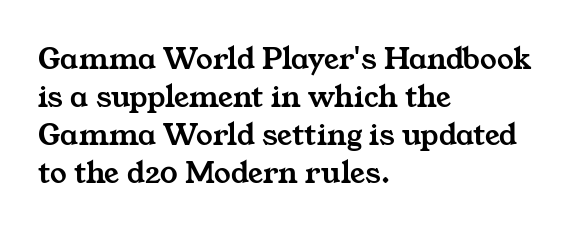
Q: Is the typeface a serif or a sans-serif typeface? A: Serif.
Q: Is the text underlined? A: No.
Q: How is the paragraph aligned? A: Left-aligned.
Q: Is the spacing between letters normal or unusually wide? A: Normal.
Q: Is the spacing between lines tight, normal or loose? A: Tight.
Q: Width (condensed, normal, or wide)? A: Wide.
Q: Stroke contrast? A: Medium.
Q: x-height? A: Medium.
Q: Monospaced? A: No.
